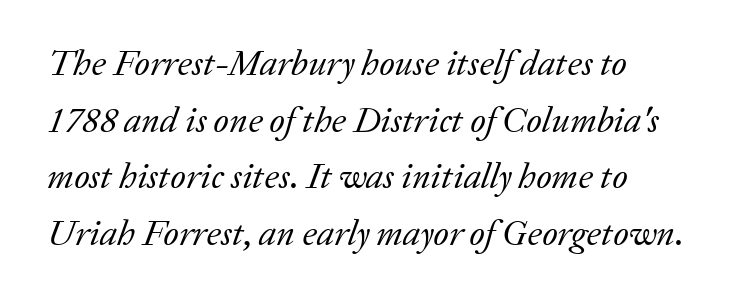
{"serif": "yes", "italic": "yes", "lean": "right", "slant_degrees": 20, "bold": "no", "weight": "regular", "width": "normal", "stroke_contrast": "low", "x_height": "medium", "monospaced": "no", "underline": "no", "align": "left", "line_spacing": "normal", "line_spacing_ratio": 1.57, "letter_spacing": "normal", "letter_spacing_em": 0.0, "glyph_px": 36}
